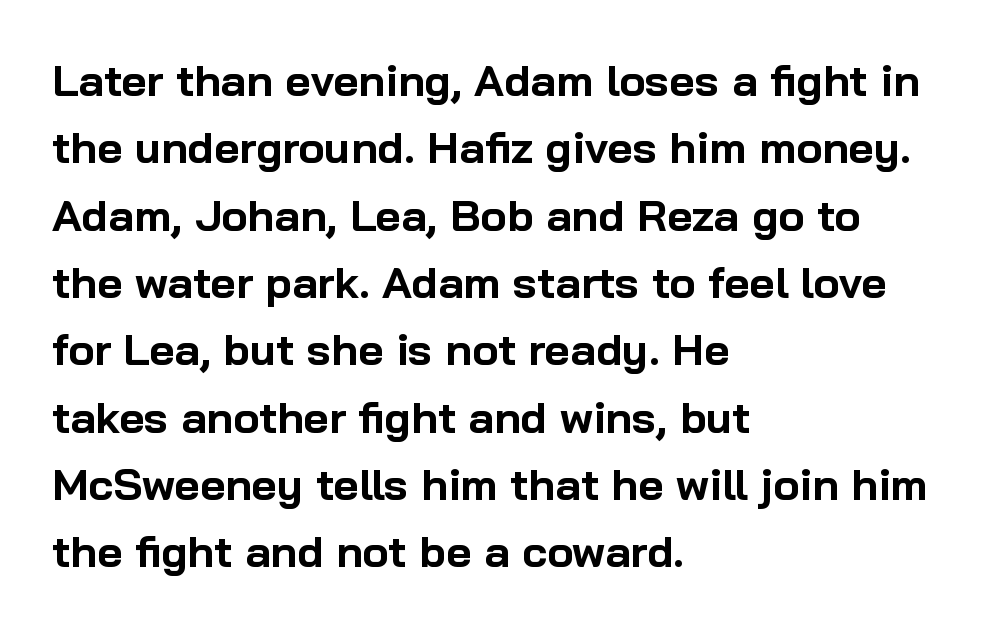
Q: Is the text bold? A: Yes.
Q: Is the text italic (slanted)? A: No, it is upright.
Q: Is the typeface a serif or a sans-serif typeface? A: Sans-serif.
Q: Is the text underlined? A: No.
Q: How is the paragraph aligned? A: Left-aligned.
Q: Is the spacing between letters normal or unusually wide? A: Normal.
Q: Is the spacing between lines tight, normal or loose? A: Normal.
Q: Width (condensed, normal, or wide)? A: Normal.
Q: Stroke contrast? A: Low.
Q: x-height? A: Medium.
Q: Monospaced? A: No.
